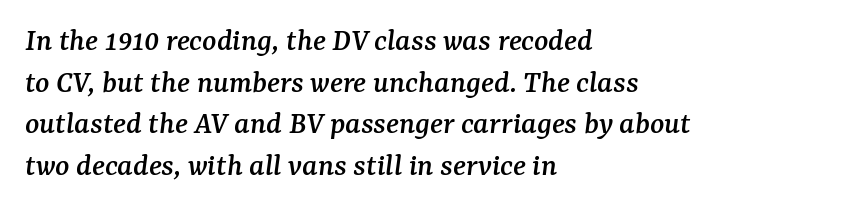
The image shows 33 px serif type, italic (leaning right); set left-aligned, normal line spacing (1.26x), normal letter spacing, not underlined; medium stroke contrast and a medium x-height.
